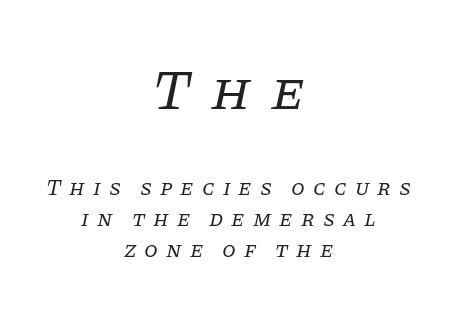
{"serif": "yes", "italic": "yes", "lean": "right", "slant_degrees": 11, "bold": "no", "weight": "regular", "width": "normal", "stroke_contrast": "low", "x_height": "large", "monospaced": "no", "underline": "no", "align": "center", "line_spacing": "normal", "line_spacing_ratio": 1.41, "letter_spacing": "wide", "letter_spacing_em": 0.36, "larger_block": "first", "size_ratio": 2.55, "glyph_px": 56}
